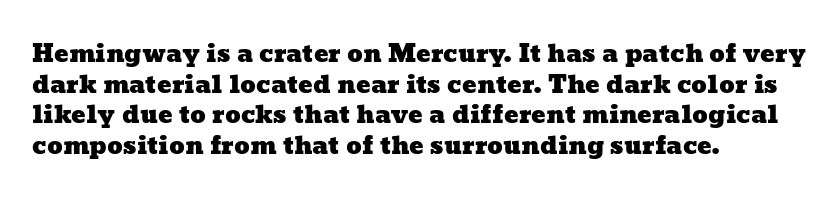
Q: Is the text underlined? A: No.
Q: How is the paragraph aligned? A: Left-aligned.
Q: Is the spacing between letters normal or unusually wide? A: Normal.
Q: Is the spacing between lines tight, normal or loose? A: Normal.
